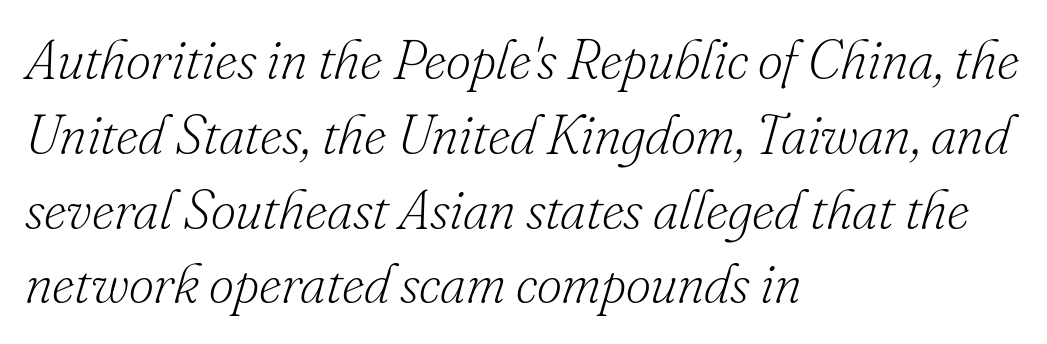
Q: Is the text bold? A: No.
Q: Is the text italic (slanted)? A: Yes, it leans right by about 16 degrees.
Q: Is the typeface a serif or a sans-serif typeface? A: Serif.
Q: Is the text underlined? A: No.
Q: How is the paragraph aligned? A: Left-aligned.
Q: Is the spacing between letters normal or unusually wide? A: Normal.
Q: Is the spacing between lines tight, normal or loose? A: Normal.
Q: Width (condensed, normal, or wide)? A: Normal.
Q: Stroke contrast? A: Low.
Q: x-height? A: Small.
Q: Monospaced? A: No.
